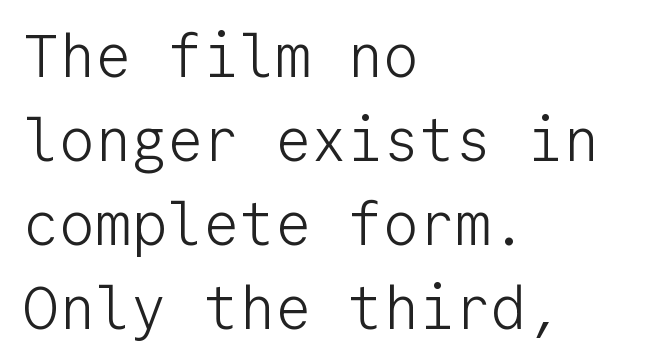
Observe the ordinary spacing: letters are neighbours, not strangers. Spacing verdict: monospaced, one width for all characters. Beneath every word, the page is bare. Do the letters lean? They stand straight. Casual observation: everything's shoved over to the left.
